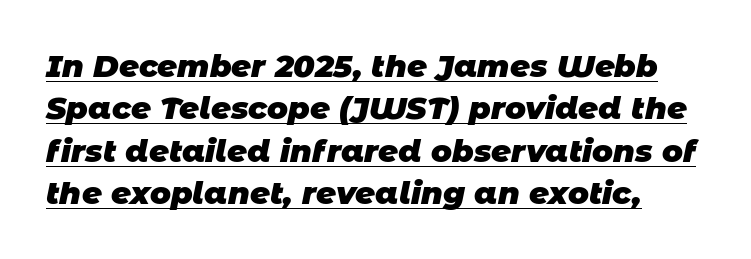
Q: Is the text bold? A: Yes.
Q: Is the typeface a serif or a sans-serif typeface? A: Sans-serif.
Q: Is the text underlined? A: Yes.
Q: Is the spacing between letters normal or unusually wide? A: Normal.
Q: Is the spacing between lines tight, normal or loose? A: Normal.
Q: Width (condensed, normal, or wide)? A: Normal.
Q: Stroke contrast? A: Low.
Q: x-height? A: Large.
Q: Monospaced? A: No.
